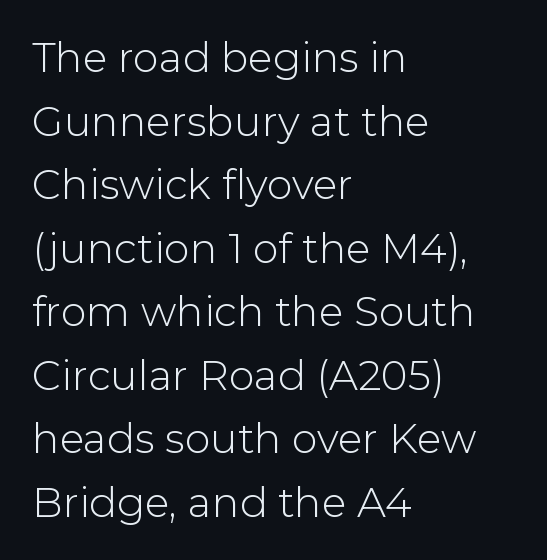
{"serif": "no", "italic": "no", "bold": "no", "weight": "light", "width": "normal", "stroke_contrast": "low", "x_height": "medium", "monospaced": "no", "underline": "no", "align": "left", "line_spacing": "normal", "line_spacing_ratio": 1.55, "letter_spacing": "normal", "letter_spacing_em": 0.0, "glyph_px": 41}
